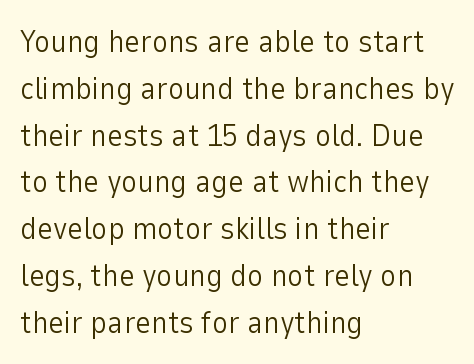
Unlike italic type, these characters show no tilt at all. Evenly set lines give the paragraph a standard silhouette. The space beneath each line is pristine and unruled. Here the designer chose a conventional face with non-uniform glyph widths. On a weight scale, this lands at 450 or below. Standard letterfit; no display-style spreading of the glyphs.
